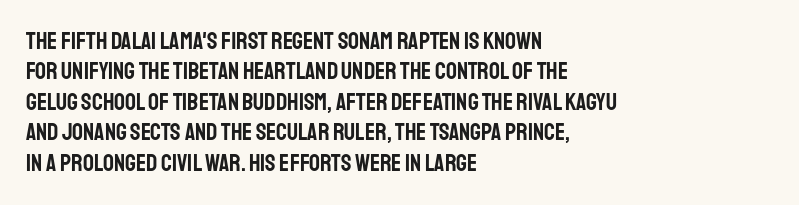
{"italic": "no", "underline": "no", "align": "left", "line_spacing": "normal", "line_spacing_ratio": 1.27, "letter_spacing": "normal", "letter_spacing_em": 0.0, "glyph_px": 24}
